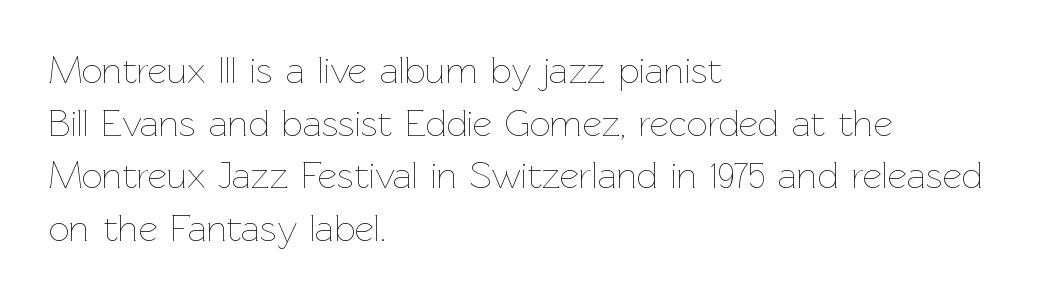
{"italic": "no", "bold": "no", "weight": "thin", "width": "normal", "stroke_contrast": "low", "x_height": "medium", "monospaced": "no", "underline": "no", "align": "left", "line_spacing": "normal", "line_spacing_ratio": 1.42, "letter_spacing": "normal", "letter_spacing_em": 0.0, "glyph_px": 37}
